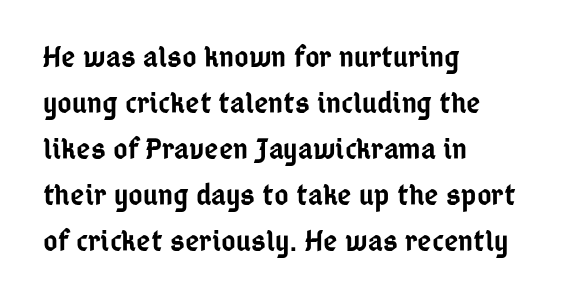
Character widths vary here, with narrow letters taking less room than wide ones. Left-aligned paragraph, ragged on the right. Font category for this specimen: sans-serif. Caption: standard tracking, unaltered.
